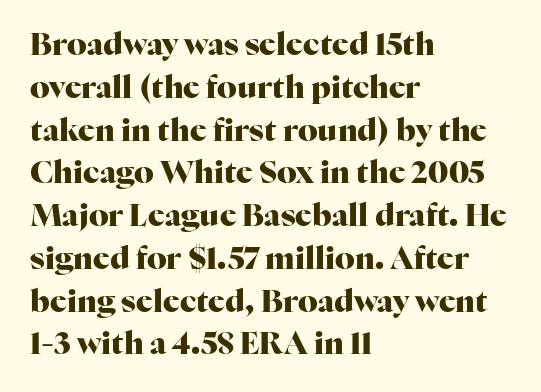
The image shows 31 px heavy serif type, upright; set left-aligned, normal line spacing (1.38x), normal letter spacing, not underlined; high stroke contrast and a medium x-height.
